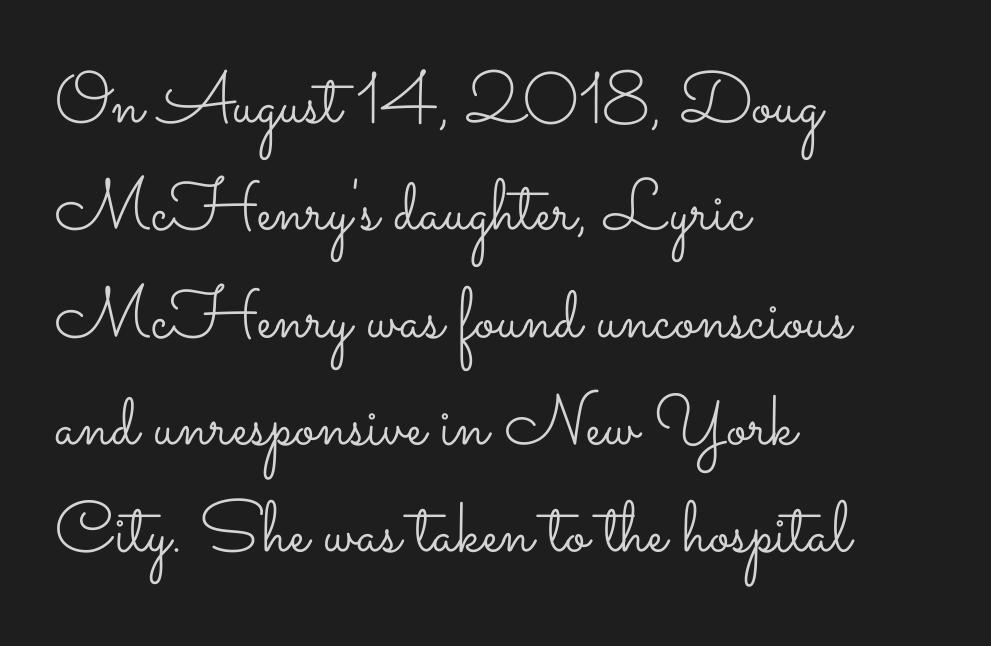
{"bold": "no", "weight": "light", "width": "wide", "stroke_contrast": "low", "x_height": "small", "monospaced": "no", "underline": "no", "align": "left", "line_spacing": "normal", "line_spacing_ratio": 1.49, "letter_spacing": "normal", "letter_spacing_em": 0.0, "glyph_px": 72}
